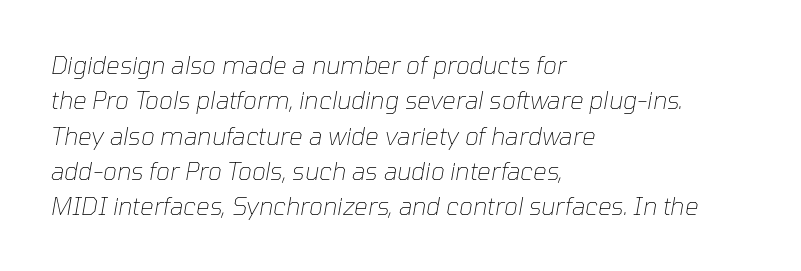
{"italic": "yes", "lean": "right", "slant_degrees": 10, "bold": "no", "underline": "no", "align": "left", "line_spacing": "normal", "line_spacing_ratio": 1.47, "letter_spacing": "normal", "letter_spacing_em": 0.0, "glyph_px": 24}
